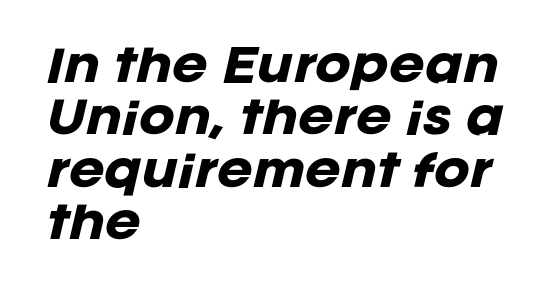
The image shows 43 px heavy type, italic (leaning right); set left-aligned, line spacing 1.22x, normal letter spacing, not underlined; low stroke contrast and a large x-height.
